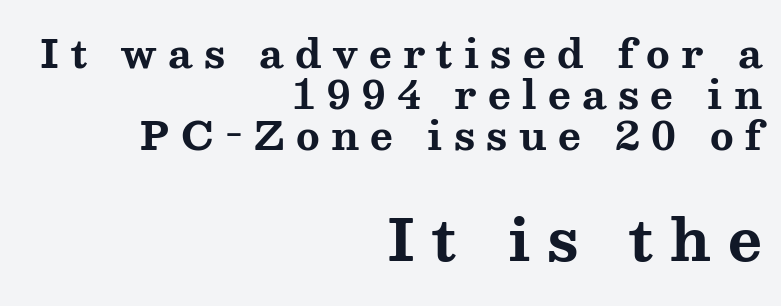
{"serif": "yes", "italic": "no", "bold": "yes", "weight": "bold", "width": "wide", "stroke_contrast": "medium", "x_height": "medium", "monospaced": "no", "underline": "no", "align": "right", "line_spacing": "tight", "line_spacing_ratio": 1.05, "letter_spacing": "wide", "letter_spacing_em": 0.29, "larger_block": "second", "size_ratio": 1.49, "glyph_px": 58}
